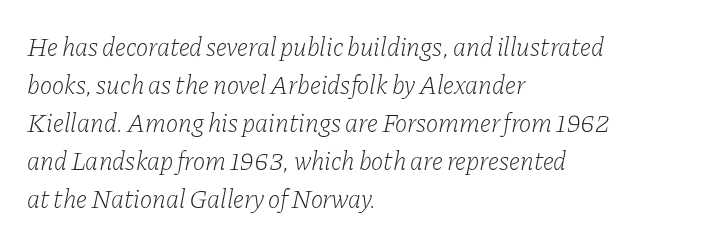
The image shows 26 px text type, italic (leaning right); set left-aligned, normal line spacing (1.46x), normal letter spacing, not underlined.
